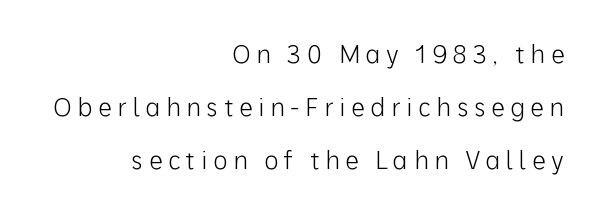
Q: Is the text bold? A: No.
Q: Is the text italic (slanted)? A: No, it is upright.
Q: Is the text underlined? A: No.
Q: How is the paragraph aligned? A: Right-aligned.
Q: Is the spacing between letters normal or unusually wide? A: Unusually wide.
Q: Is the spacing between lines tight, normal or loose? A: Loose.
